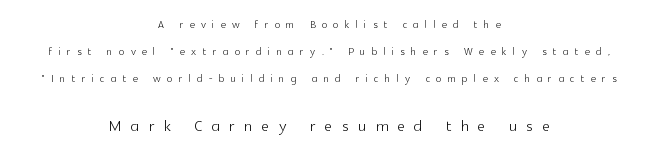
The image shows 21 px text type, upright; set centered, loose line spacing (1.94x), unusually wide letter spacing (+0.46 em), not underlined; the second (bottom) block is 1.5x larger.
